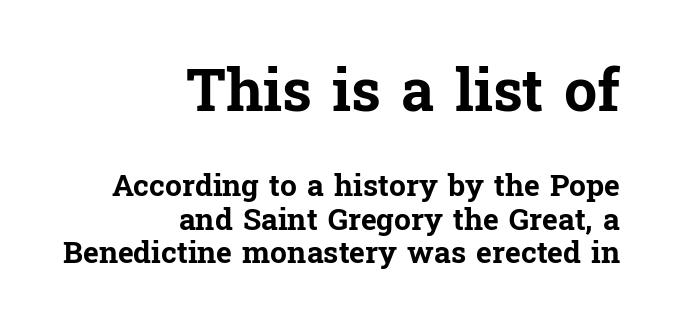
Type style note: has serifs. Set as a true bold cut, around the 700 mark. Larger block? The one above; the one below is distinctly smaller. Descender tails drop into unmarked territory. Think of a printed novel: that variable character pitch is what you see here. The horizontal fit of the characters is conventional and even.
